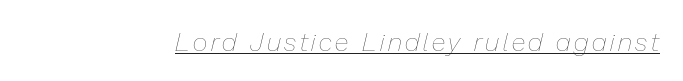
You can see a thin bar hugging the bottom of the glyphs. Heft: none added — not bold. There's an unmistakable incline to the writing here.
